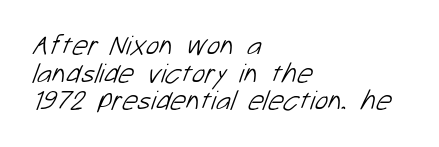
The image shows 28 px light sans-serif type; set left-aligned, tight line spacing (0.99x), normal letter spacing, not underlined; low stroke contrast and a medium x-height.
